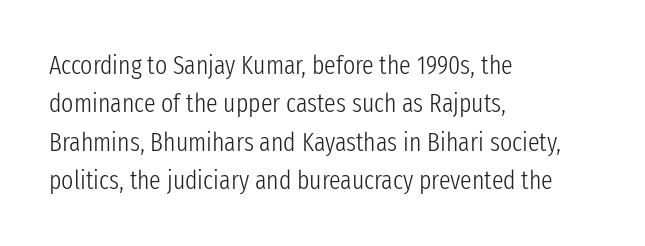
{"italic": "no", "bold": "no", "underline": "no", "align": "left", "line_spacing": "normal", "line_spacing_ratio": 1.48, "letter_spacing": "normal", "letter_spacing_em": 0.0, "glyph_px": 26}
